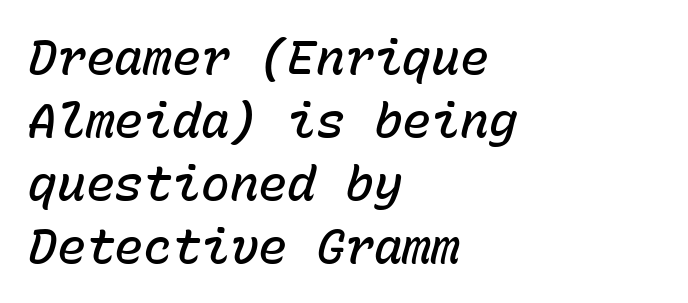
{"italic": "yes", "lean": "right", "slant_degrees": 15, "bold": "semi", "weight": "semibold", "width": "normal", "stroke_contrast": "low", "x_height": "medium", "monospaced": "yes", "underline": "no", "align": "left", "line_spacing": "normal", "line_spacing_ratio": 1.31, "letter_spacing": "normal", "letter_spacing_em": 0.0, "glyph_px": 48}
